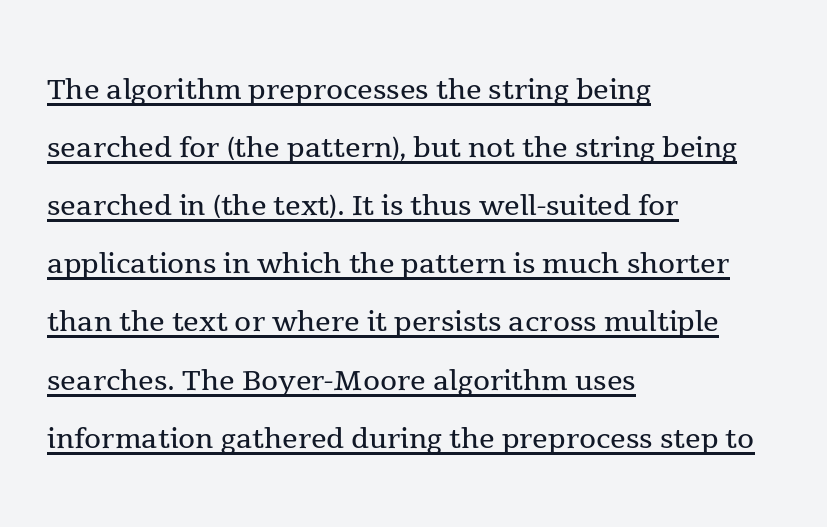
{"serif": "yes", "italic": "no", "bold": "no", "weight": "regular", "width": "normal", "x_height": "medium", "monospaced": "no", "underline": "yes", "align": "left", "line_spacing": "normal", "line_spacing_ratio": 1.49, "letter_spacing": "normal", "letter_spacing_em": 0.0, "glyph_px": 39}
